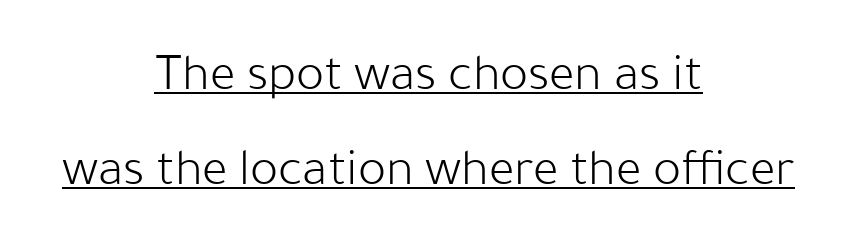
{"serif": "no", "italic": "no", "bold": "no", "weight": "light", "width": "normal", "stroke_contrast": "low", "x_height": "medium", "monospaced": "no", "underline": "yes", "align": "center", "line_spacing_ratio": 1.79, "letter_spacing": "normal", "letter_spacing_em": 0.0, "glyph_px": 53}
